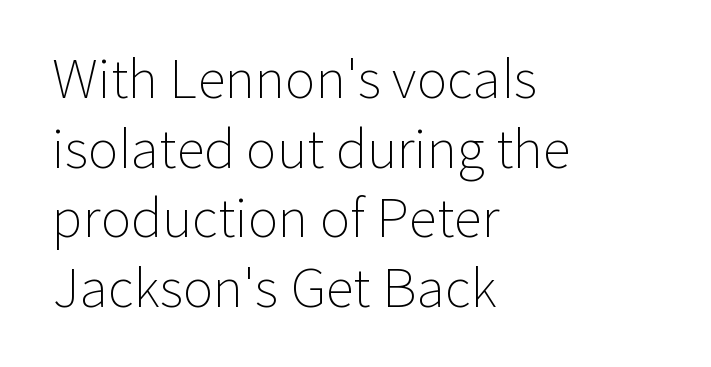
The image shows 52 px light sans-serif type, upright; set left-aligned, normal line spacing (1.34x), normal letter spacing, not underlined; low stroke contrast and a medium x-height.
